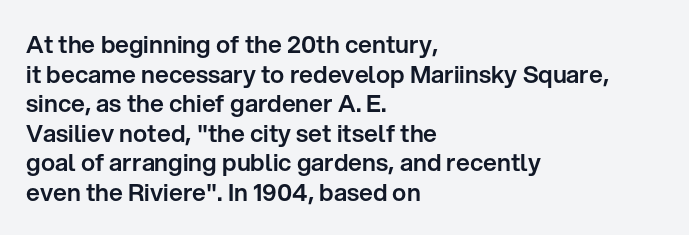
Q: Is the text italic (slanted)? A: No, it is upright.
Q: Is the text underlined? A: No.
Q: How is the paragraph aligned? A: Left-aligned.
Q: Is the spacing between letters normal or unusually wide? A: Normal.
